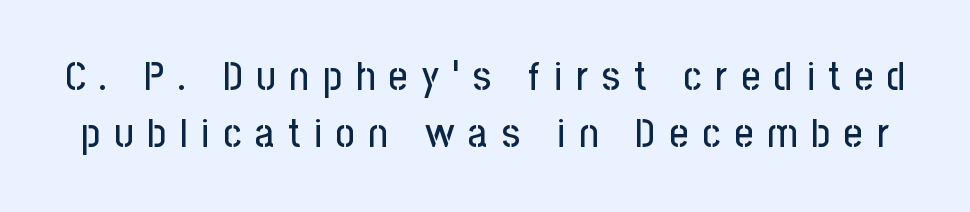
Examine the stroke ends and you'll find no serifs. Note the varied advance widths — an 'i' is clearly narrower than an 'm'. A typesetter would call this heavily tracked-out type. The letters stand upright; this is a roman face. The gap between lines stays unmarked.
